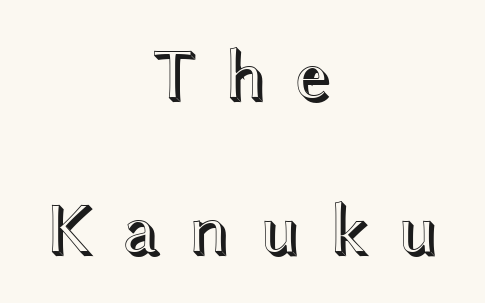
{"italic": "no", "width": "wide", "x_height": "medium", "monospaced": "no", "underline": "no", "align": "center", "line_spacing": "loose", "line_spacing_ratio": 2.11, "letter_spacing": "wide", "letter_spacing_em": 0.37, "glyph_px": 73}
